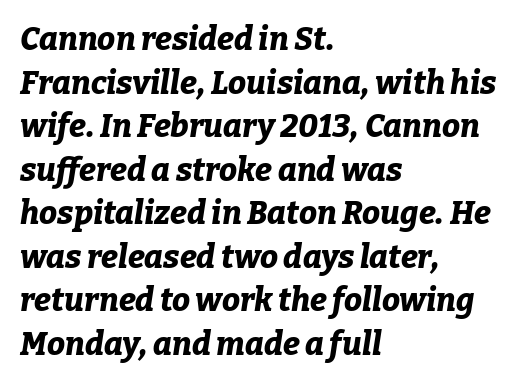
The rendering uses a bold face; every stroke is thick and dark. Left-aligned paragraph, ragged on the right. In terms of posture, this sample is oblique. Honestly, there is no underline to notice here at all.
